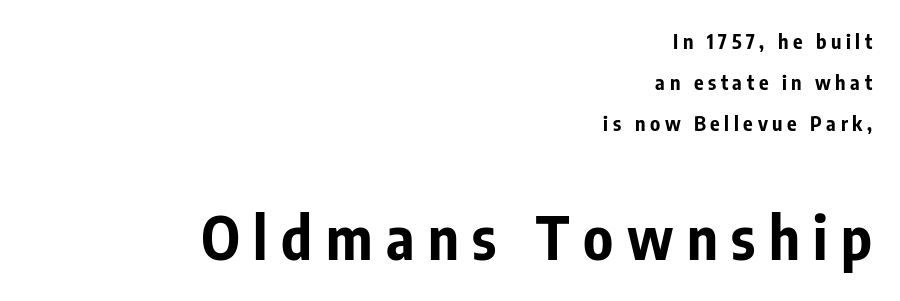
The image shows 59 px bold, condensed sans-serif type, upright; set right-aligned, loose line spacing (2.06x), unusually wide letter spacing (+0.23 em), not underlined; the second (bottom) block is 2.95x larger; low stroke contrast and a medium x-height.
